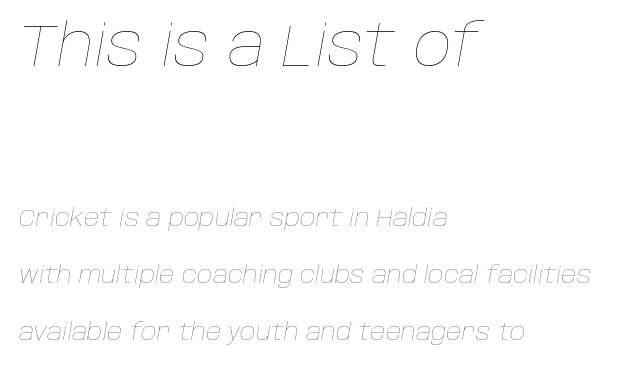
The image shows 59 px thin type, italic (leaning right); set left-aligned, loose line spacing (2.37x), normal letter spacing, not underlined; the first (top) block is 2.46x larger; low stroke contrast and a large x-height.
